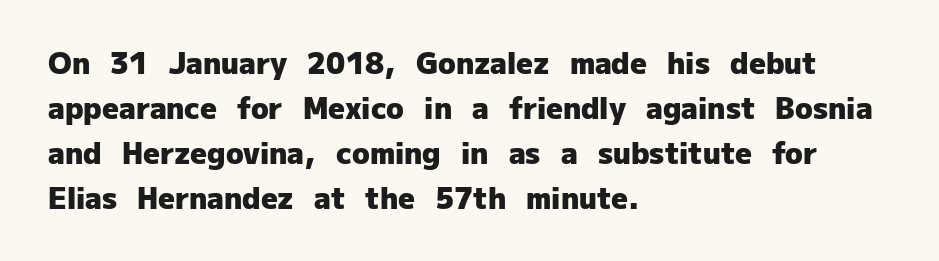
Tracking value appears to be zero — textbook default spacing. No italicization has been applied; the sample stays upright. All the whitespace from short lines collects on the right. Here the designer chose a conventional face with non-uniform glyph widths.
